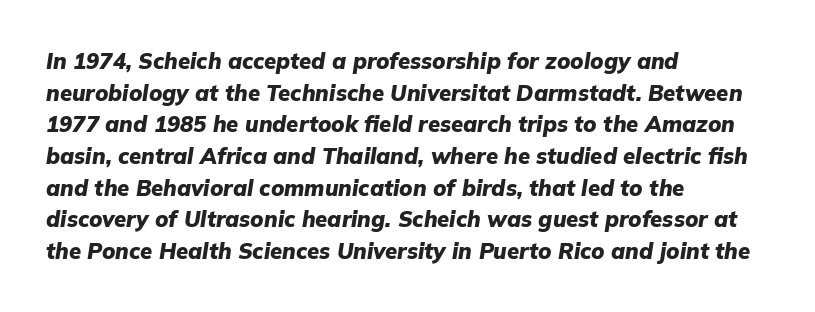
Q: Is the text bold? A: Yes.
Q: Is the text italic (slanted)? A: Yes, it leans right by about 9 degrees.
Q: Is the text underlined? A: No.
Q: How is the paragraph aligned? A: Left-aligned.
Q: Is the spacing between letters normal or unusually wide? A: Normal.
Q: Is the spacing between lines tight, normal or loose? A: Normal.
